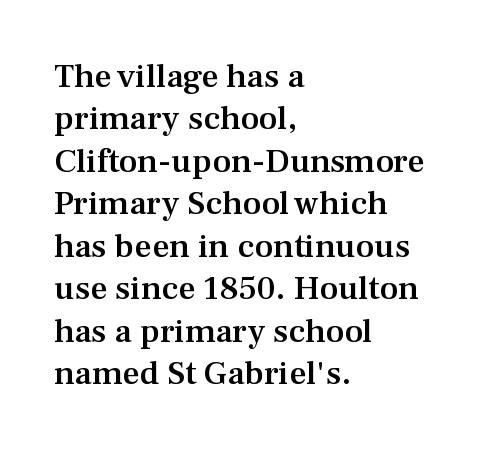
Q: Is the text bold? A: Semi-bold.
Q: Is the text italic (slanted)? A: No, it is upright.
Q: Is the typeface a serif or a sans-serif typeface? A: Serif.
Q: Is the text underlined? A: No.
Q: How is the paragraph aligned? A: Left-aligned.
Q: Is the spacing between letters normal or unusually wide? A: Normal.
Q: Is the spacing between lines tight, normal or loose? A: Normal.
Q: Width (condensed, normal, or wide)? A: Normal.
Q: Stroke contrast? A: Medium.
Q: x-height? A: Medium.
Q: Monospaced? A: No.
